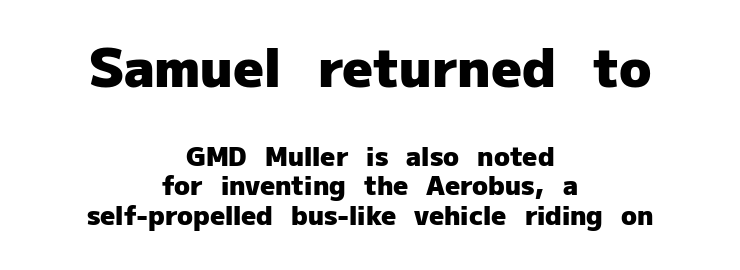
{"serif": "no", "italic": "no", "bold": "yes", "weight": "heavy", "width": "normal", "stroke_contrast": "low", "x_height": "medium", "monospaced": "no", "underline": "no", "align": "center", "line_spacing": "tight", "line_spacing_ratio": 1.14, "letter_spacing": "normal", "letter_spacing_em": 0.0, "larger_block": "first", "size_ratio": 2.04, "glyph_px": 53}
